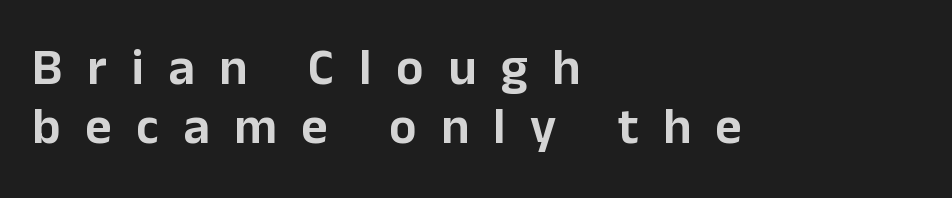
The image shows 51 px sans-serif type, upright; set left-aligned, line spacing 1.16x, unusually wide letter spacing (+0.48 em), not underlined; low stroke contrast and a medium x-height.
